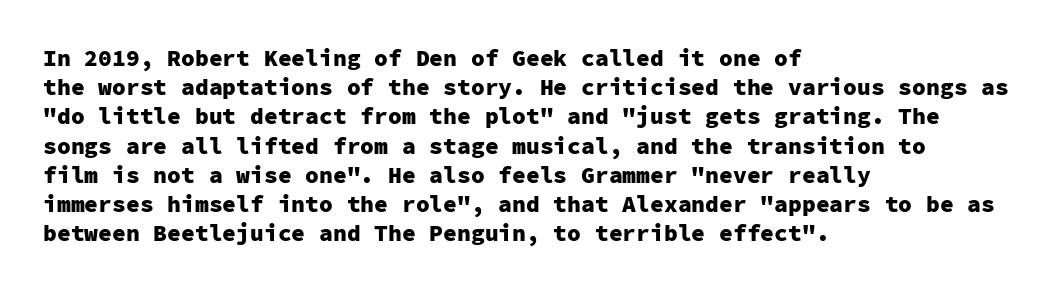
Is the block centered? No — it sits flush against the left margin. Strong, thick strokes mark this as bold type. Plain, unruled lines of type. Nothing unusual about the tracking: characters are spaced as the font intends. When letters stand straight like this, we call the style roman or upright. One glance says typical: line gaps are just what's usual.
